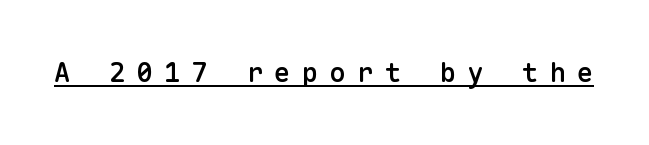
Q: Is the text bold? A: Semi-bold.
Q: Is the text italic (slanted)? A: No, it is upright.
Q: Is the text underlined? A: Yes.
Q: Is the spacing between letters normal or unusually wide? A: Unusually wide.
